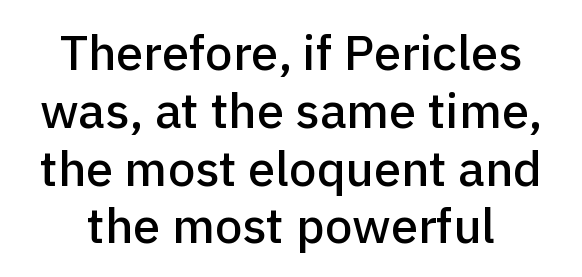
Q: Is the text italic (slanted)? A: No, it is upright.
Q: Is the typeface a serif or a sans-serif typeface? A: Sans-serif.
Q: Is the text underlined? A: No.
Q: Is the spacing between letters normal or unusually wide? A: Normal.
Q: Width (condensed, normal, or wide)? A: Normal.
Q: Stroke contrast? A: Low.
Q: x-height? A: Medium.
Q: Monospaced? A: No.
